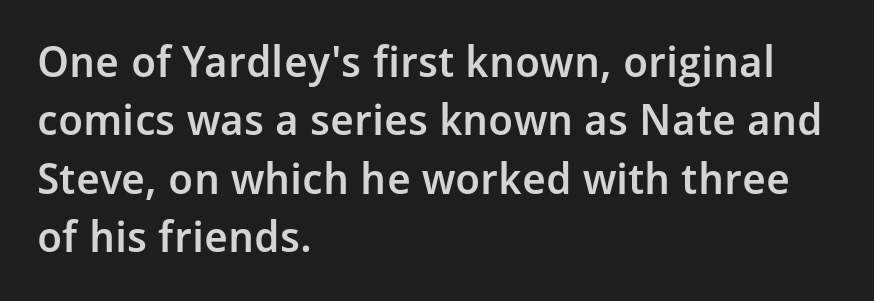
Is the type bold? Partly — it's a semibold, heavier than regular but not fully bold. Spacing verdict: proportional, widths tailored to each character. Words appear dense and cohesive because spacing is normal. If you measured baseline to baseline, you'd find a middling distance. A bare baseline throughout the passage. Caption: multi-line text, flush left, ragged right.
